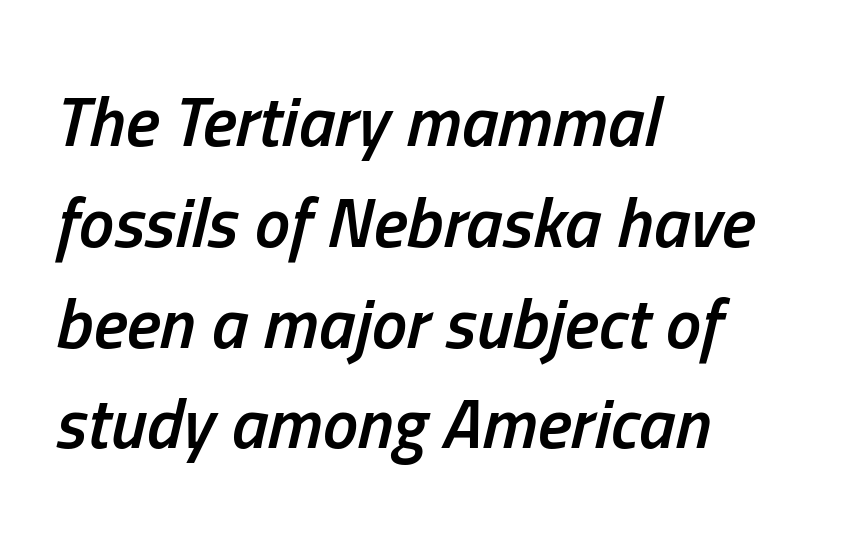
The image shows 71 px semibold, condensed type, italic (leaning right); set left-aligned, normal line spacing (1.42x), normal letter spacing, not underlined; low stroke contrast and a medium x-height.
